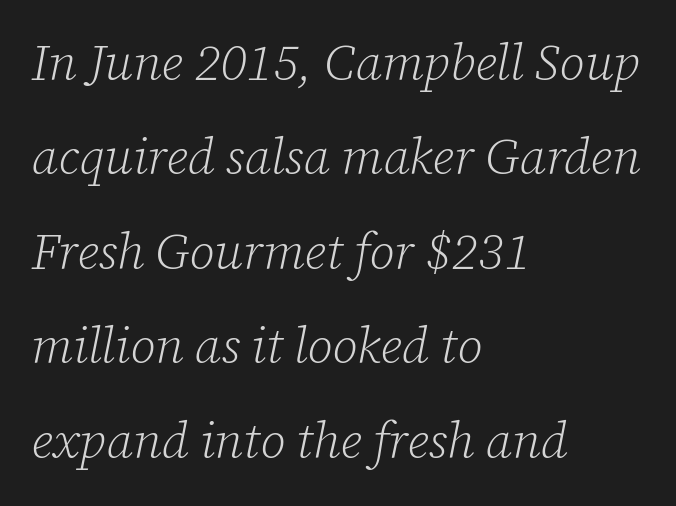
The image shows 50 px light serif type, italic (leaning right); set left-aligned, line spacing 1.89x, normal letter spacing, not underlined; low stroke contrast and a medium x-height.
